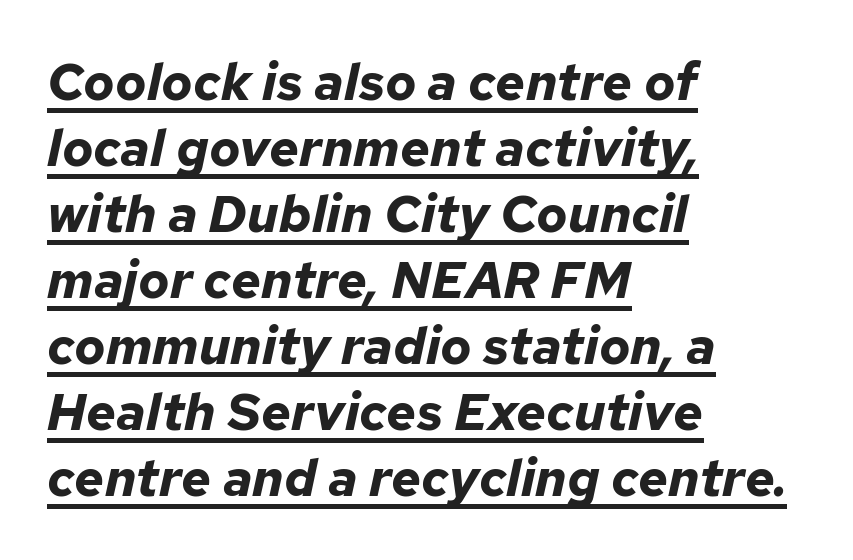
The image shows 52 px bold type, italic (leaning right); set left-aligned, normal line spacing (1.27x), normal letter spacing, underlined; low stroke contrast and a medium x-height.
